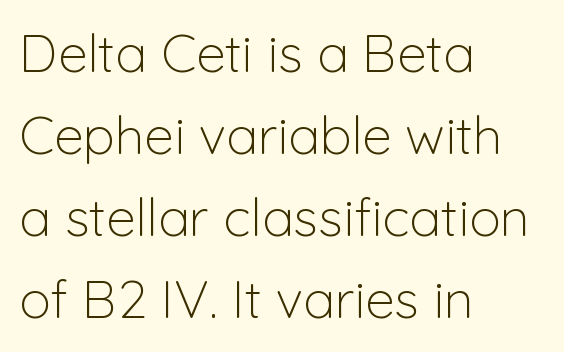
{"serif": "no", "italic": "no", "bold": "no", "weight": "light", "width": "normal", "stroke_contrast": "low", "x_height": "medium", "monospaced": "no", "underline": "no", "align": "left", "line_spacing": "normal", "line_spacing_ratio": 1.55, "letter_spacing": "normal", "letter_spacing_em": 0.0, "glyph_px": 53}
